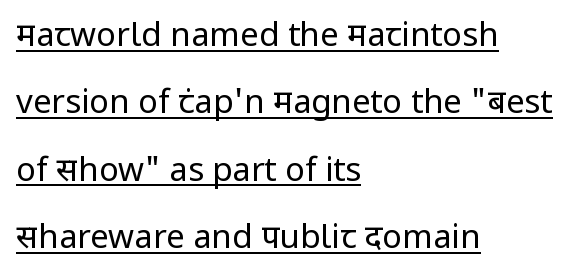
Q: Is the text bold? A: No.
Q: Is the text italic (slanted)? A: No, it is upright.
Q: Is the typeface a serif or a sans-serif typeface? A: Sans-serif.
Q: Is the text underlined? A: Yes.
Q: How is the paragraph aligned? A: Left-aligned.
Q: Is the spacing between letters normal or unusually wide? A: Normal.
Q: Is the spacing between lines tight, normal or loose? A: Loose.
Q: Width (condensed, normal, or wide)? A: Normal.
Q: Stroke contrast? A: Low.
Q: x-height? A: Medium.
Q: Monospaced? A: No.
